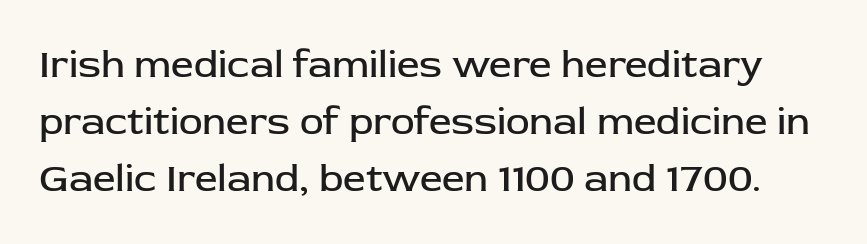
The specimen omits any rule beneath the text block's lines. Is this a sans? Yes — the strokes have no serifs. A typesetter would mark this as roman, not italic. Glyph-to-glyph distance matches everyday printed text.
